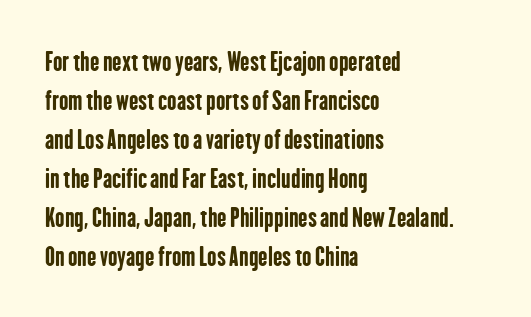
Q: Is the text bold? A: Yes.
Q: Is the text italic (slanted)? A: No, it is upright.
Q: Is the text underlined? A: No.
Q: How is the paragraph aligned? A: Left-aligned.
Q: Is the spacing between letters normal or unusually wide? A: Normal.
Q: Is the spacing between lines tight, normal or loose? A: Normal.
